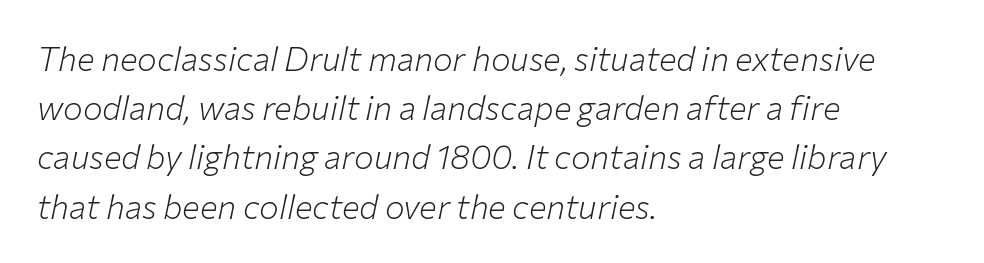
The rendering keeps characters at their native spacing. Quick note: underline off. The rendering uses natural spacing where letterforms have individual widths. Each stroke keeps to a modest, everyday thickness or less. Notice how descenders clear the ascenders below comfortably — that's standard leading.
